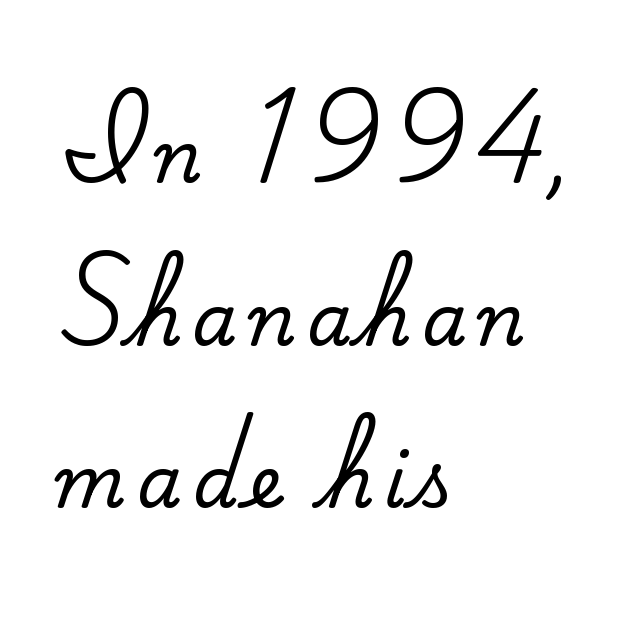
Q: Is the text italic (slanted)? A: Yes.
Q: Is the typeface a serif or a sans-serif typeface? A: Serif.
Q: Is the text underlined? A: No.
Q: How is the paragraph aligned? A: Left-aligned.
Q: Is the spacing between lines tight, normal or loose? A: Loose.
Q: Width (condensed, normal, or wide)? A: Normal.
Q: Stroke contrast? A: Medium.
Q: x-height? A: Small.
Q: Monospaced? A: No.
